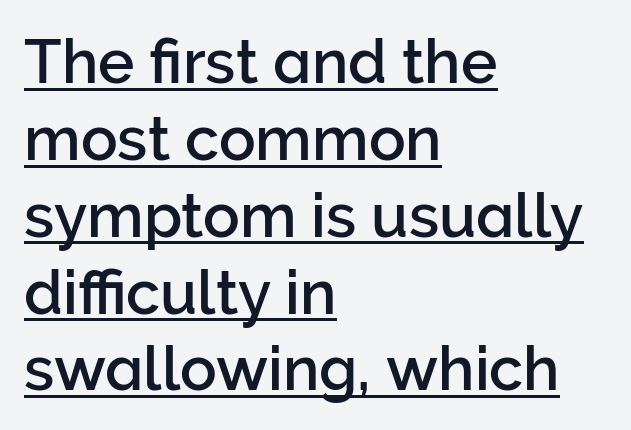
Q: Is the text italic (slanted)? A: No, it is upright.
Q: Is the typeface a serif or a sans-serif typeface? A: Sans-serif.
Q: Is the text underlined? A: Yes.
Q: How is the paragraph aligned? A: Left-aligned.
Q: Is the spacing between letters normal or unusually wide? A: Normal.
Q: Is the spacing between lines tight, normal or loose? A: Normal.
Q: Width (condensed, normal, or wide)? A: Normal.
Q: Stroke contrast? A: Low.
Q: x-height? A: Medium.
Q: Monospaced? A: No.
